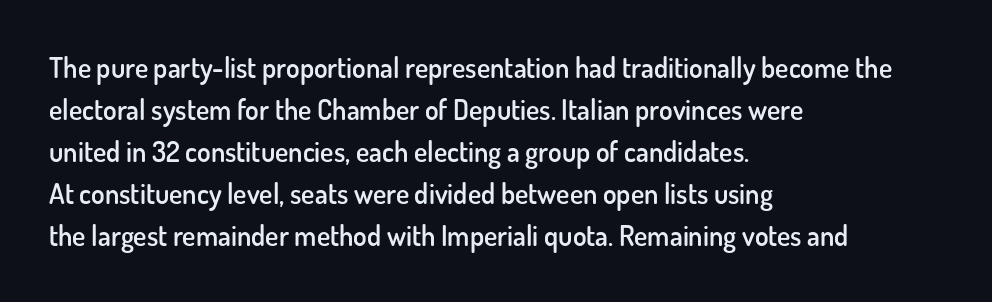
Note: no serifs on the glyphs. Unlike italic type, these characters show no tilt at all. The specimen omits any rule beneath the text block's lines. Interline gaps are of average width in this sample. Where is the straight margin? On the left.
